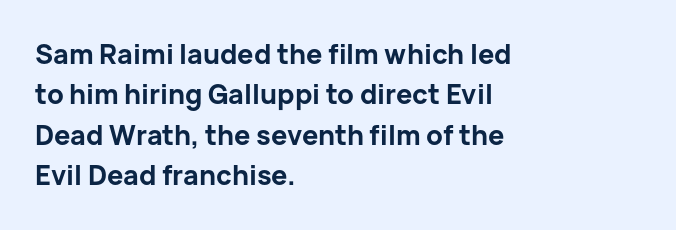
Q: Is the text bold? A: Yes.
Q: Is the text italic (slanted)? A: No, it is upright.
Q: Is the text underlined? A: No.
Q: How is the paragraph aligned? A: Left-aligned.
Q: Is the spacing between letters normal or unusually wide? A: Normal.
Q: Is the spacing between lines tight, normal or loose? A: Normal.
